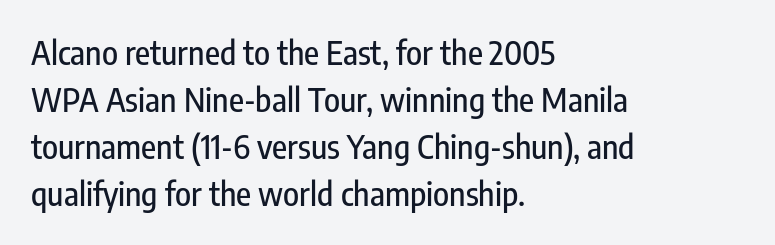
The gap between lines stays unmarked. These lines are set flush left with a ragged right edge. Summary of vertical rhythm: regular, with standard interline spacing. Think of a printed novel: that variable character pitch is what you see here.
